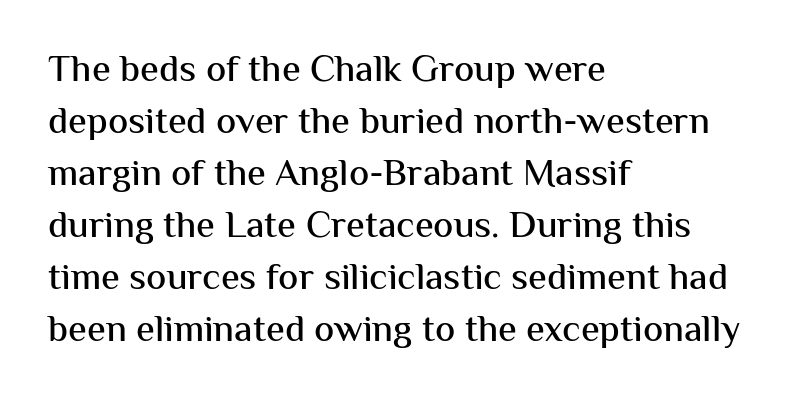
The image shows 38 px sans-serif type, upright; set left-aligned, normal line spacing (1.37x), normal letter spacing, not underlined; medium stroke contrast and a medium x-height.
